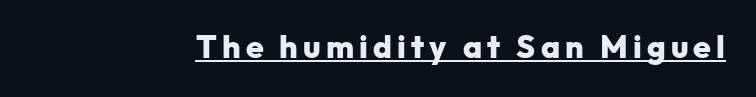
{"serif": "no", "italic": "no", "bold": "yes", "weight": "heavy", "width": "normal", "stroke_contrast": "low", "x_height": "medium", "monospaced": "no", "underline": "yes", "glyph_px": 32}
